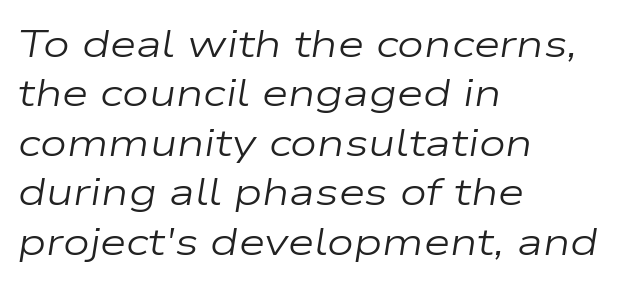
Q: Is the text bold? A: No.
Q: Is the text italic (slanted)? A: Yes, it leans right by about 9 degrees.
Q: Is the text underlined? A: No.
Q: How is the paragraph aligned? A: Left-aligned.
Q: Is the spacing between letters normal or unusually wide? A: Normal.
Q: Is the spacing between lines tight, normal or loose? A: Normal.
Q: Width (condensed, normal, or wide)? A: Wide.
Q: Stroke contrast? A: Low.
Q: x-height? A: Medium.
Q: Monospaced? A: No.
